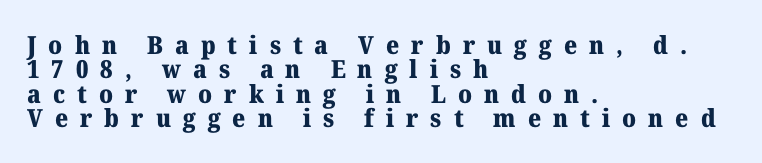
A dark, heavy texture on the line: the type is bold. Horizontal bands of white between lines are thin slivers. The glyphs are unaccompanied by any horizontal stroke below them. Layout note: lines flush left.
